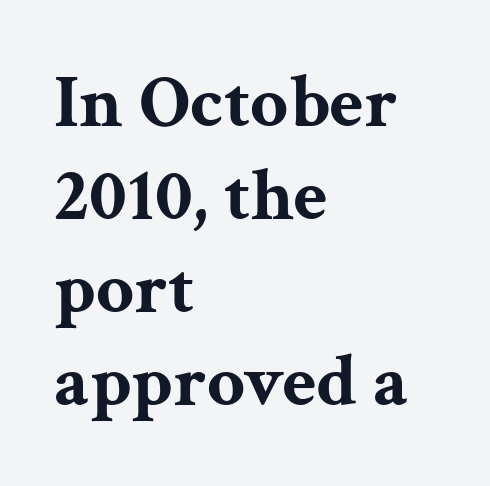
{"serif": "yes", "italic": "no", "bold": "yes", "weight": "bold", "width": "wide", "stroke_contrast": "medium", "x_height": "medium", "monospaced": "no", "underline": "no", "align": "left", "line_spacing_ratio": 1.24, "letter_spacing": "normal", "letter_spacing_em": 0.0, "glyph_px": 75}
